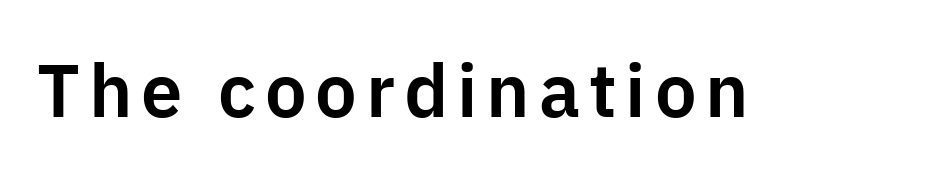
{"serif": "no", "italic": "no", "width": "normal", "stroke_contrast": "low", "x_height": "medium", "monospaced": "no", "underline": "no", "glyph_px": 74}
